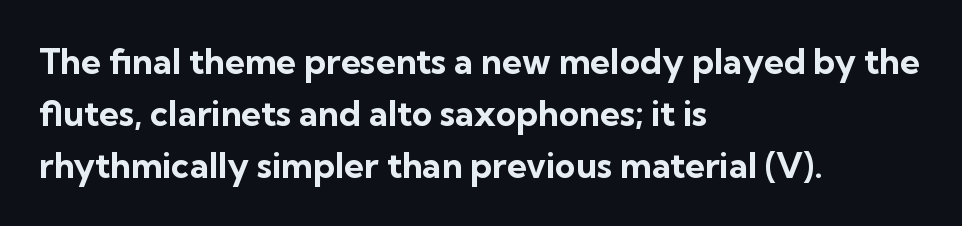
{"serif": "no", "italic": "no", "bold": "yes", "weight": "bold", "width": "normal", "stroke_contrast": "low", "x_height": "medium", "monospaced": "no", "underline": "no", "align": "left", "line_spacing": "normal", "line_spacing_ratio": 1.48, "letter_spacing": "normal", "letter_spacing_em": 0.0, "glyph_px": 35}
